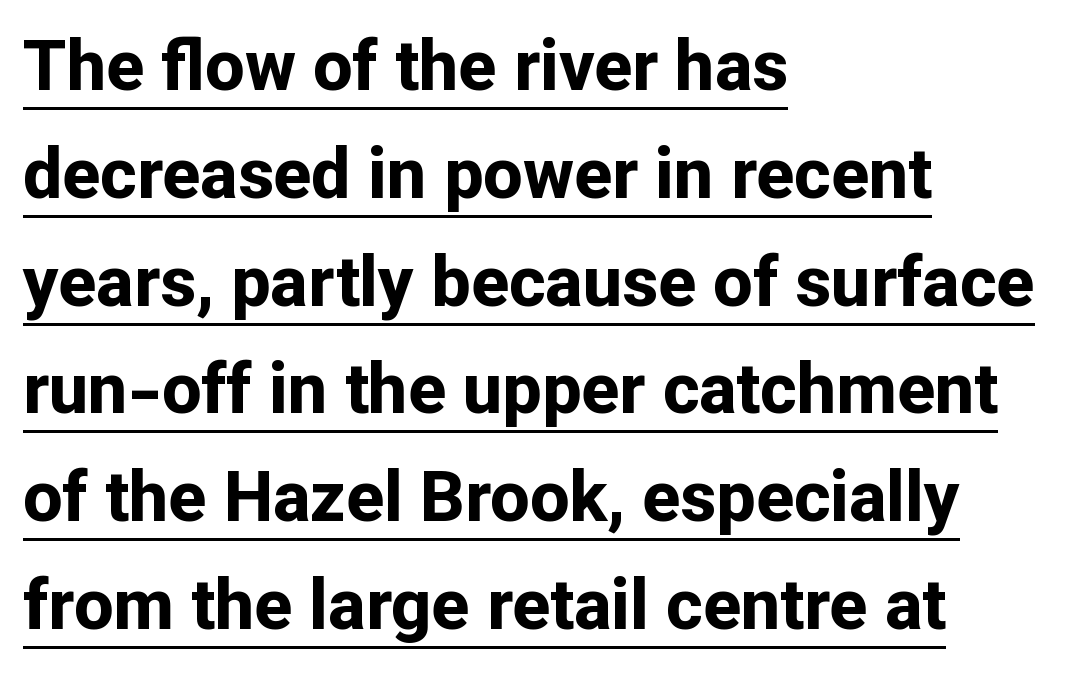
{"serif": "no", "italic": "no", "bold": "yes", "weight": "bold", "width": "normal", "stroke_contrast": "low", "x_height": "medium", "monospaced": "no", "underline": "yes", "align": "left", "line_spacing": "normal", "line_spacing_ratio": 1.54, "letter_spacing": "normal", "letter_spacing_em": 0.0, "glyph_px": 70}
